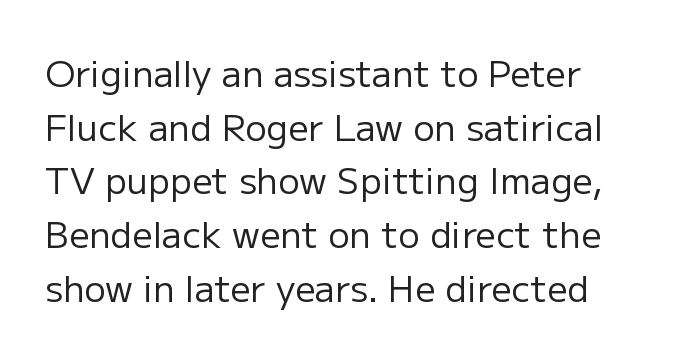
Q: Is the text bold? A: No.
Q: Is the text italic (slanted)? A: No, it is upright.
Q: Is the typeface a serif or a sans-serif typeface? A: Sans-serif.
Q: Is the text underlined? A: No.
Q: Is the spacing between letters normal or unusually wide? A: Normal.
Q: Is the spacing between lines tight, normal or loose? A: Normal.
Q: Width (condensed, normal, or wide)? A: Normal.
Q: Stroke contrast? A: Low.
Q: x-height? A: Medium.
Q: Monospaced? A: No.
